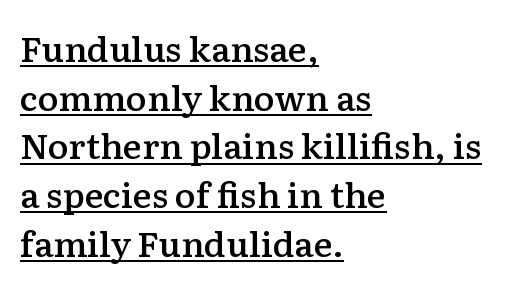
{"serif": "yes", "italic": "no", "bold": "semi", "weight": "semibold", "width": "normal", "stroke_contrast": "low", "x_height": "medium", "monospaced": "no", "underline": "yes", "align": "left", "line_spacing": "normal", "line_spacing_ratio": 1.39, "letter_spacing": "normal", "letter_spacing_em": 0.0, "glyph_px": 35}
